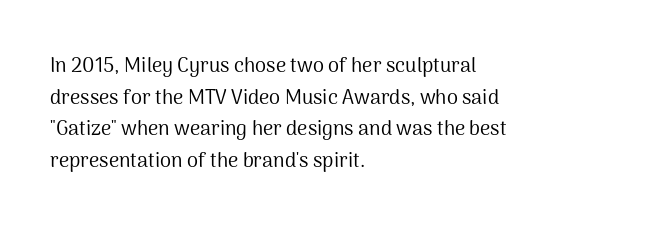
Teacher's note: observe the even left margin — that is flush-left alignment. The passage shown is not underscored anywhere. The rendering uses a moderate line-height, typical for paragraphs. Ascenders rise straight up at ninety degrees. Nobody touched the tracking dial on this one.
